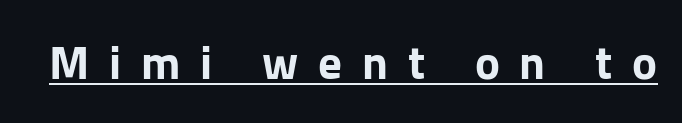
{"serif": "no", "italic": "no", "bold": "yes", "weight": "bold", "width": "normal", "stroke_contrast": "low", "x_height": "medium", "monospaced": "no", "underline": "yes", "letter_spacing": "wide", "letter_spacing_em": 0.42, "glyph_px": 47}
